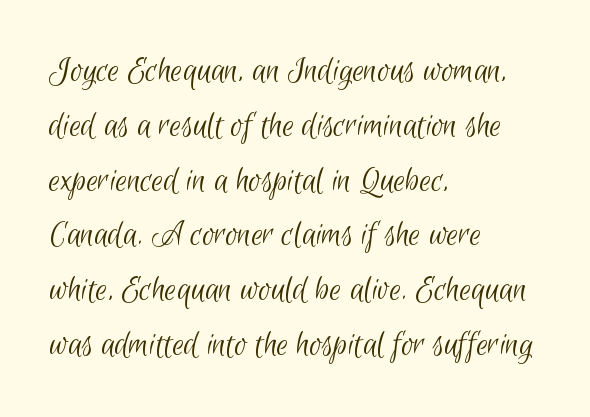
Q: Is the text bold? A: No.
Q: Is the typeface a serif or a sans-serif typeface? A: Sans-serif.
Q: Is the text underlined? A: No.
Q: How is the paragraph aligned? A: Left-aligned.
Q: Is the spacing between letters normal or unusually wide? A: Normal.
Q: Is the spacing between lines tight, normal or loose? A: Normal.
Q: Width (condensed, normal, or wide)? A: Condensed.
Q: Stroke contrast? A: Low.
Q: x-height? A: Small.
Q: Monospaced? A: No.
